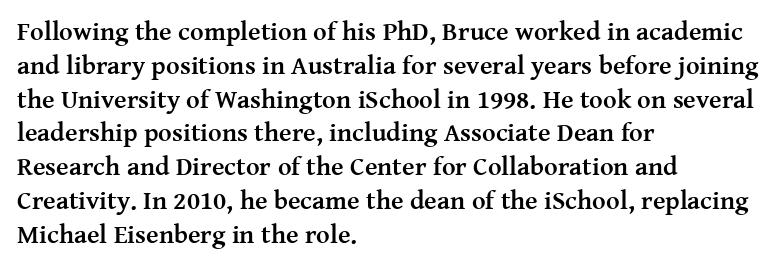
Q: Is the text bold? A: Yes.
Q: Is the text italic (slanted)? A: No, it is upright.
Q: Is the text underlined? A: No.
Q: How is the paragraph aligned? A: Left-aligned.
Q: Is the spacing between letters normal or unusually wide? A: Normal.
Q: Is the spacing between lines tight, normal or loose? A: Normal.
